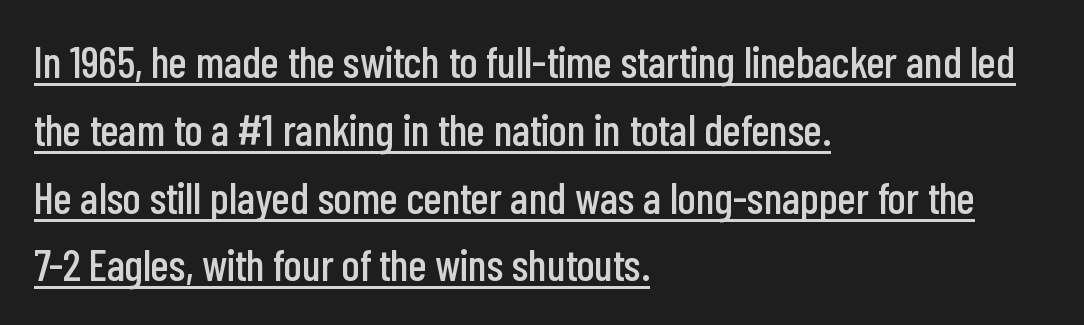
The image shows 44 px condensed sans-serif type, upright; set left-aligned, normal line spacing (1.54x), normal letter spacing, underlined; low stroke contrast and a medium x-height.
